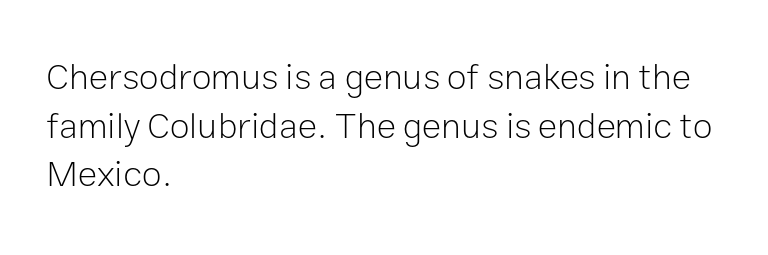
The image shows 36 px light sans-serif type, upright; set left-aligned, normal line spacing (1.35x), normal letter spacing, not underlined; low stroke contrast and a medium x-height.
